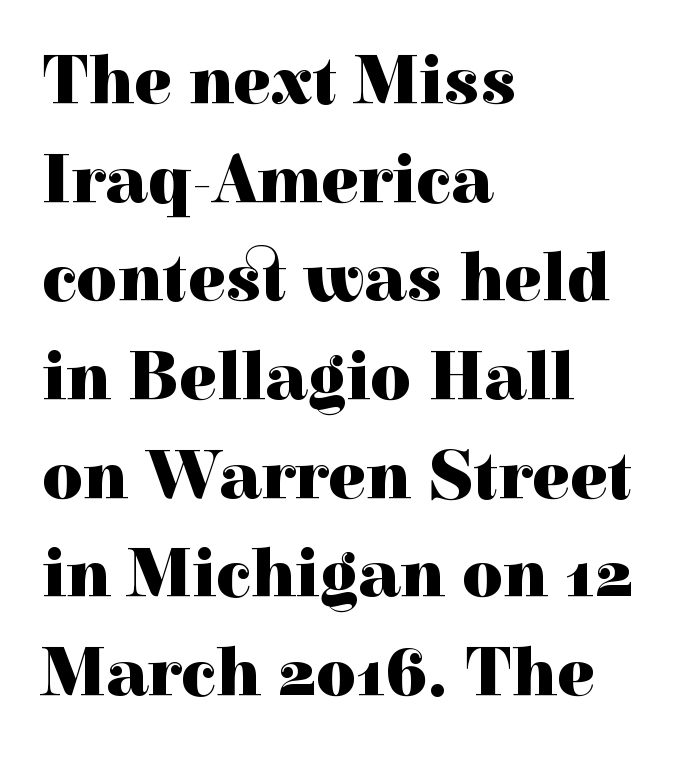
Q: Is the text bold? A: Yes.
Q: Is the text italic (slanted)? A: No, it is upright.
Q: Is the typeface a serif or a sans-serif typeface? A: Serif.
Q: Is the text underlined? A: No.
Q: How is the paragraph aligned? A: Left-aligned.
Q: Is the spacing between letters normal or unusually wide? A: Normal.
Q: Is the spacing between lines tight, normal or loose? A: Normal.
Q: Width (condensed, normal, or wide)? A: Normal.
Q: x-height? A: Medium.
Q: Monospaced? A: No.
